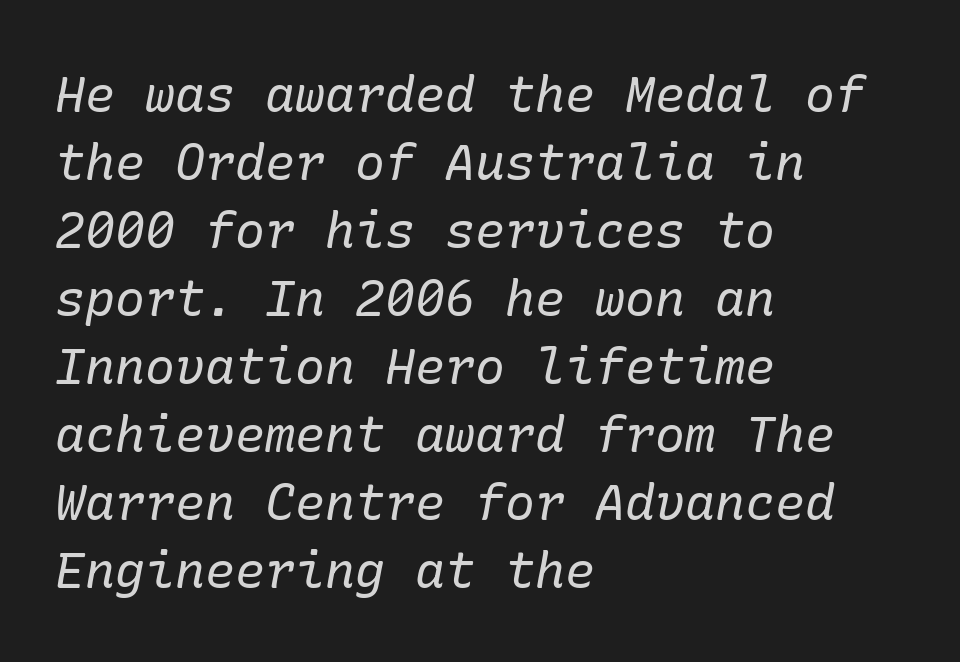
The image shows 50 px regular-weight type, italic (leaning right); set left-aligned, normal line spacing (1.36x), normal letter spacing, not underlined; low stroke contrast and a medium x-height.
